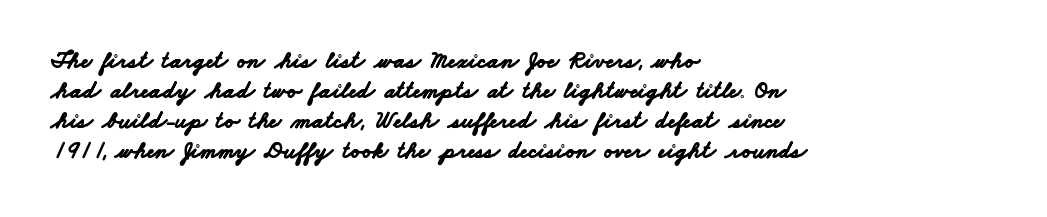
Heft: maximum for text — a bold. Typeset ragged right — the left edge is the straight one. Nobody touched the tracking dial on this one. Leading: standard.
